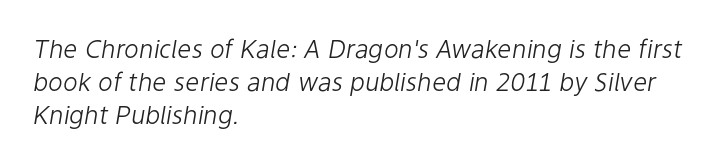
Q: Is the text bold? A: No.
Q: Is the text italic (slanted)? A: Yes, it leans right by about 9 degrees.
Q: Is the text underlined? A: No.
Q: How is the paragraph aligned? A: Left-aligned.
Q: Is the spacing between letters normal or unusually wide? A: Normal.
Q: Is the spacing between lines tight, normal or loose? A: Normal.
